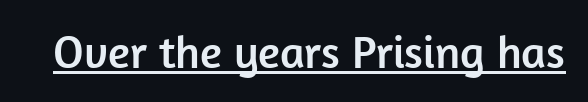
Unlike italic type, these characters show no tilt at all. The face used here appears with an underline applied. Words appear dense and cohesive because spacing is normal. Font category for this specimen: sans-serif.
